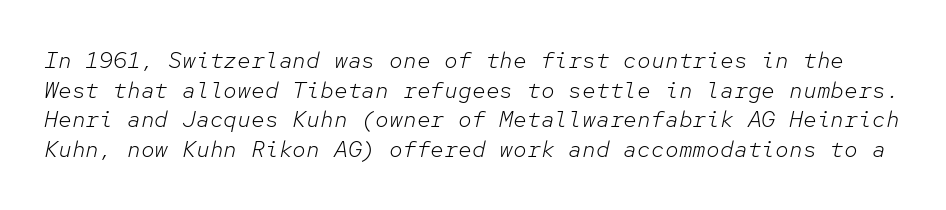
The image shows 23 px text type, italic (leaning right); set normal line spacing (1.29x), normal letter spacing, not underlined.
